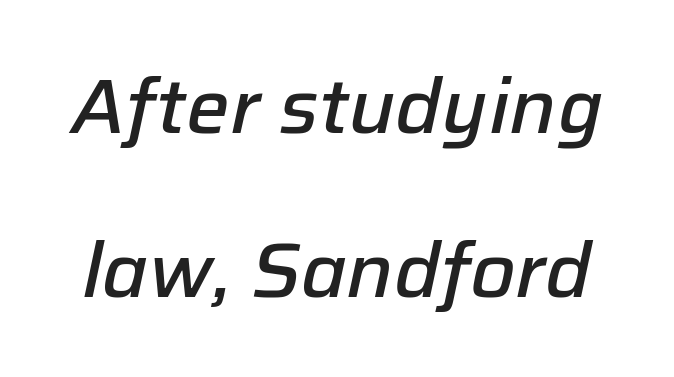
The image shows 77 px semibold type, italic (leaning right); set loose line spacing (2.13x), normal letter spacing, not underlined; low stroke contrast and a medium x-height.
